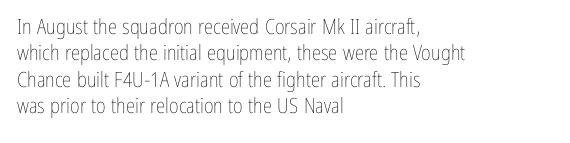
The image shows 21 px text type, upright; set left-aligned, normal line spacing (1.26x), normal letter spacing, not underlined.
